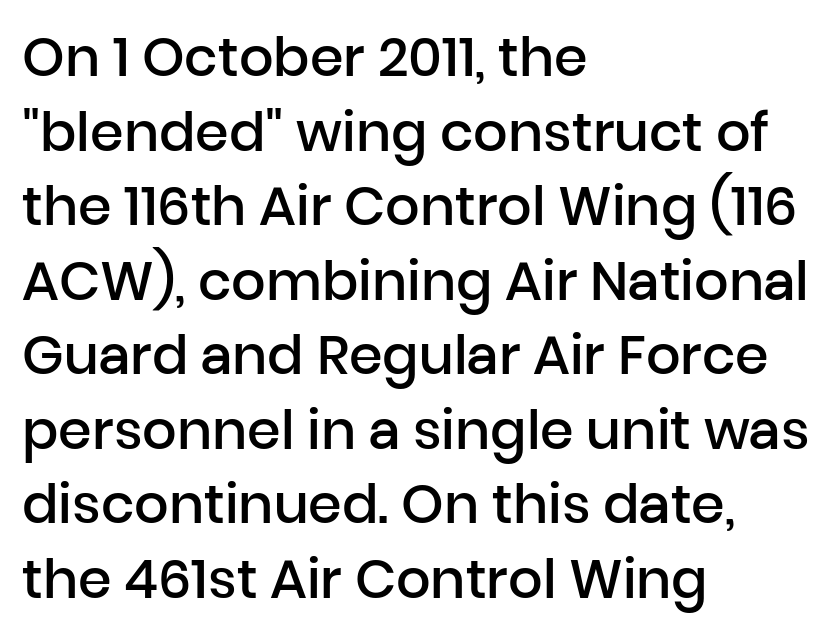
Font category for this specimen: sans-serif. This is the in-between weight designers call semibold or demi. The line texture is even and compact thanks to regular tracking. If you drew a line through each stem, it would be perfectly vertical.
